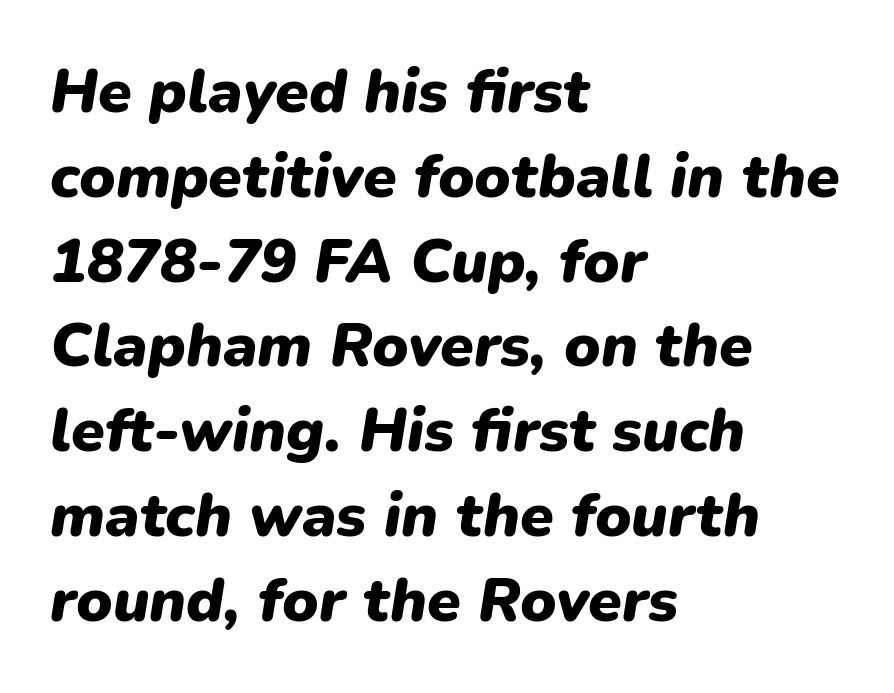
Q: Is the text bold? A: Yes.
Q: Is the text italic (slanted)? A: Yes, it leans right by about 9 degrees.
Q: Is the text underlined? A: No.
Q: How is the paragraph aligned? A: Left-aligned.
Q: Is the spacing between letters normal or unusually wide? A: Normal.
Q: Is the spacing between lines tight, normal or loose? A: Normal.
Q: Width (condensed, normal, or wide)? A: Normal.
Q: Stroke contrast? A: Low.
Q: x-height? A: Medium.
Q: Monospaced? A: No.
